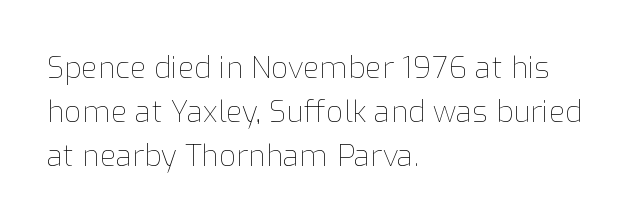
{"italic": "no", "bold": "no", "weight": "thin", "width": "normal", "stroke_contrast": "low", "x_height": "medium", "monospaced": "no", "underline": "no", "align": "left", "line_spacing": "normal", "line_spacing_ratio": 1.47, "letter_spacing": "normal", "letter_spacing_em": 0.0, "glyph_px": 30}
